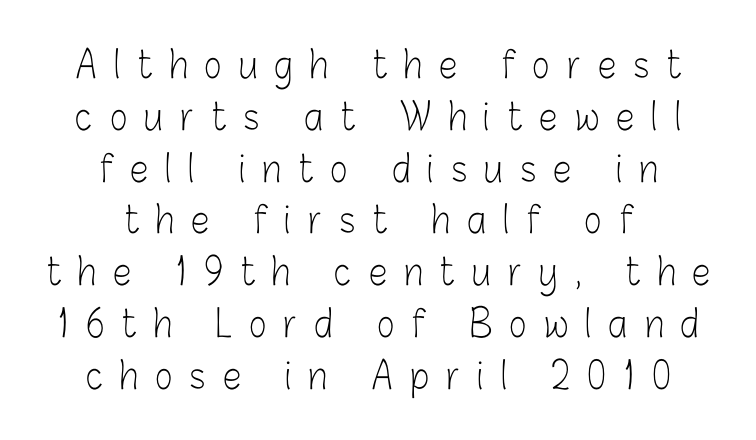
{"serif": "no", "italic": "no", "bold": "no", "weight": "light", "width": "condensed", "stroke_contrast": "low", "x_height": "medium", "monospaced": "no", "underline": "no", "align": "center", "line_spacing": "normal", "line_spacing_ratio": 1.4, "letter_spacing": "wide", "letter_spacing_em": 0.47, "glyph_px": 37}
